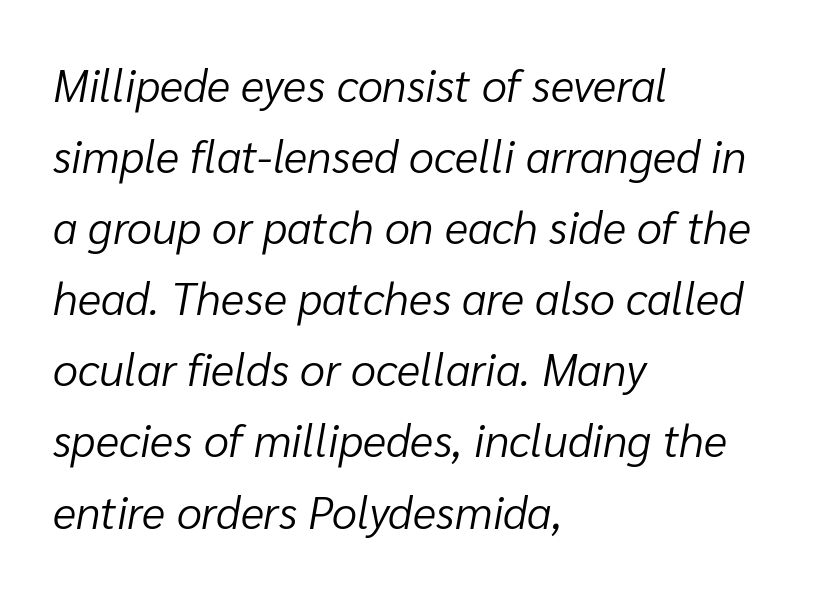
Q: Is the text bold? A: No.
Q: Is the text italic (slanted)? A: Yes, it leans right by about 10 degrees.
Q: Is the text underlined? A: No.
Q: How is the paragraph aligned? A: Left-aligned.
Q: Is the spacing between letters normal or unusually wide? A: Normal.
Q: Is the spacing between lines tight, normal or loose? A: Normal.
Q: Width (condensed, normal, or wide)? A: Normal.
Q: Stroke contrast? A: Low.
Q: x-height? A: Medium.
Q: Monospaced? A: No.
